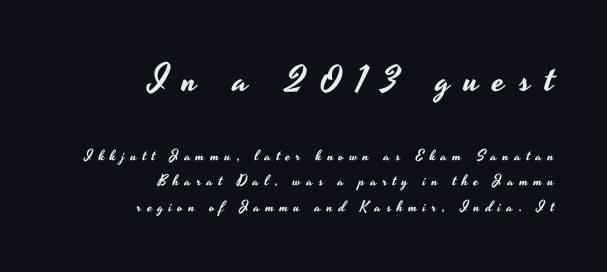
{"serif": "no", "width": "wide", "stroke_contrast": "low", "x_height": "small", "monospaced": "no", "underline": "no", "align": "right", "line_spacing": "normal", "line_spacing_ratio": 1.69, "letter_spacing": "wide", "letter_spacing_em": 0.38, "larger_block": "first", "size_ratio": 2.47, "glyph_px": 37}
